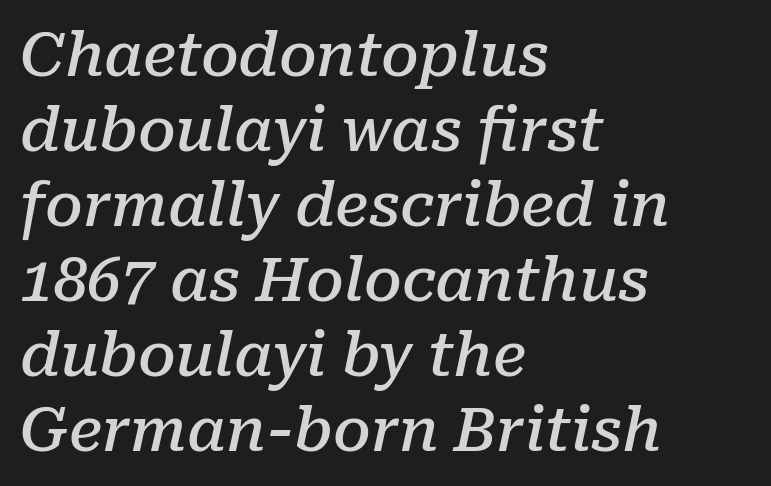
Q: Is the text bold? A: Semi-bold.
Q: Is the text italic (slanted)? A: Yes, it leans right by about 10 degrees.
Q: Is the typeface a serif or a sans-serif typeface? A: Serif.
Q: Is the text underlined? A: No.
Q: How is the paragraph aligned? A: Left-aligned.
Q: Is the spacing between letters normal or unusually wide? A: Normal.
Q: Is the spacing between lines tight, normal or loose? A: Normal.
Q: Width (condensed, normal, or wide)? A: Normal.
Q: Stroke contrast? A: Low.
Q: x-height? A: Medium.
Q: Monospaced? A: No.
